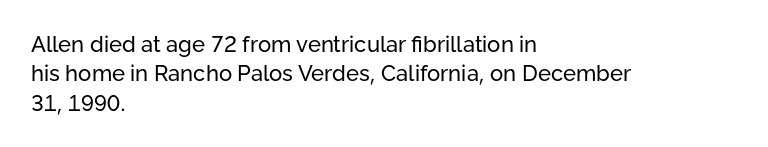
{"italic": "no", "bold": "no", "underline": "no", "align": "left", "line_spacing": "normal", "line_spacing_ratio": 1.33, "letter_spacing": "normal", "letter_spacing_em": 0.0, "glyph_px": 22}
